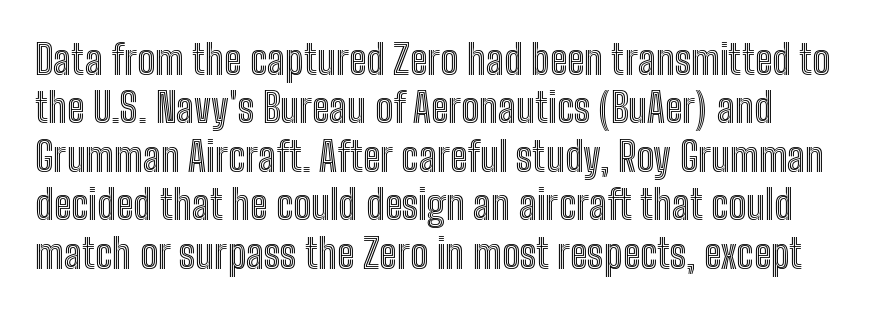
The image shows 40 px condensed type, upright; set line spacing 1.21x, normal letter spacing, not underlined; a medium x-height.
